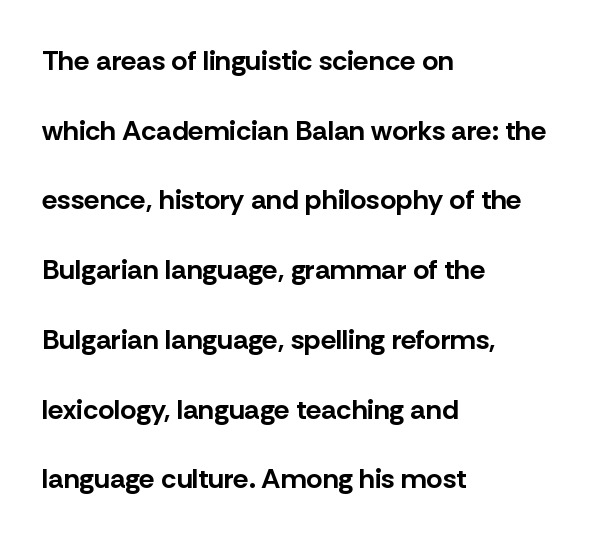
What kind of face is this? One without serifs — a sans. Students, note that the glyphs here touch the page at normal intervals. Heft: maximum for text — a bold. Each line starts at the same left margin while the right side varies. The face used here is proportionally spaced, like ordinary book or web type.
